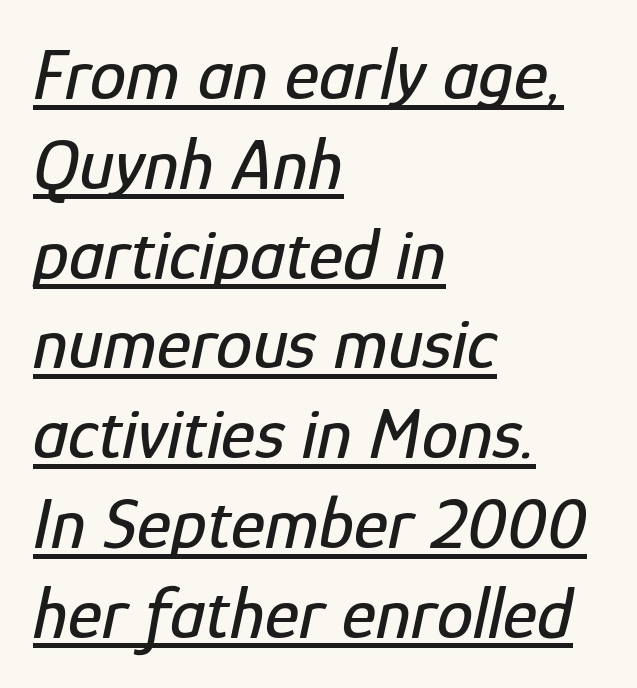
The image shows 73 px condensed type, italic (leaning right); set left-aligned, line spacing 1.23x, normal letter spacing, underlined; low stroke contrast and a medium x-height.
